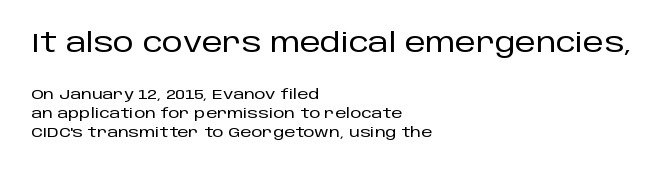
Vertical spacing — default. When letters stand straight like this, we call the style roman or upright. The space beneath each line is pristine and unruled. If you squint, the top block still reads clearly — it's the larger of the two. This rendering leaves character spacing at its baseline value.
